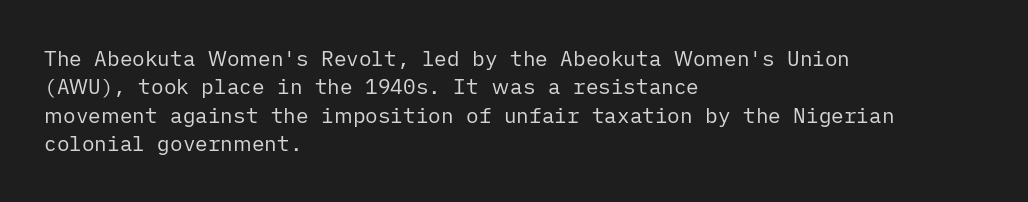
{"italic": "no", "bold": "no", "underline": "no", "align": "left", "line_spacing": "normal", "line_spacing_ratio": 1.35, "letter_spacing": "normal", "letter_spacing_em": 0.0, "glyph_px": 21}
